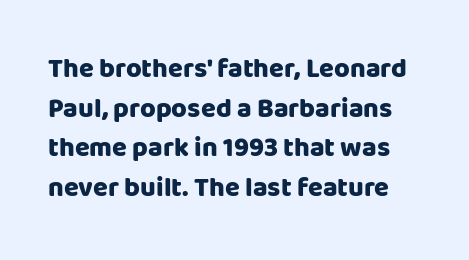
Has an underline been added? It has not. Is the letter spacing exaggerated? No — it looks like the ordinary default. The letters stand upright; this is a roman face. The sample has been set heavy, in full bold. The space between consecutive lines is moderate.
